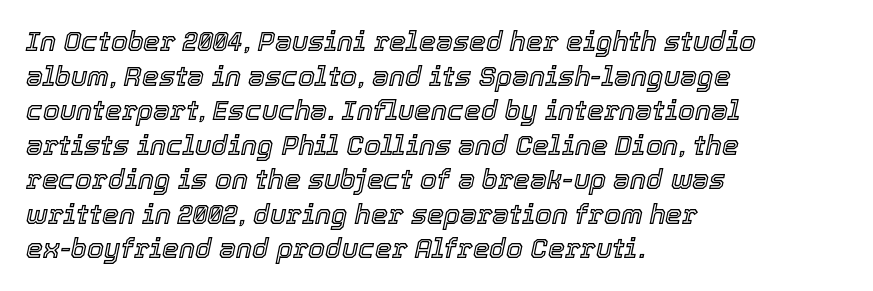
Q: Is the text italic (slanted)? A: Yes, it leans right by about 12 degrees.
Q: Is the text underlined? A: No.
Q: How is the paragraph aligned? A: Left-aligned.
Q: Is the spacing between letters normal or unusually wide? A: Normal.
Q: Is the spacing between lines tight, normal or loose? A: Normal.
